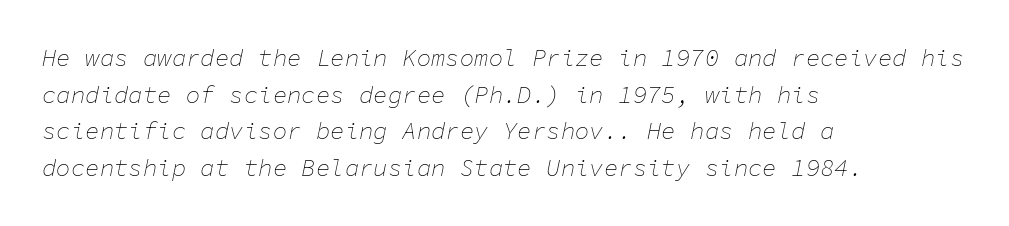
{"italic": "yes", "lean": "right", "slant_degrees": 11, "bold": "no", "underline": "no", "align": "left", "line_spacing": "normal", "line_spacing_ratio": 1.53, "letter_spacing": "normal", "letter_spacing_em": 0.0, "glyph_px": 24}
